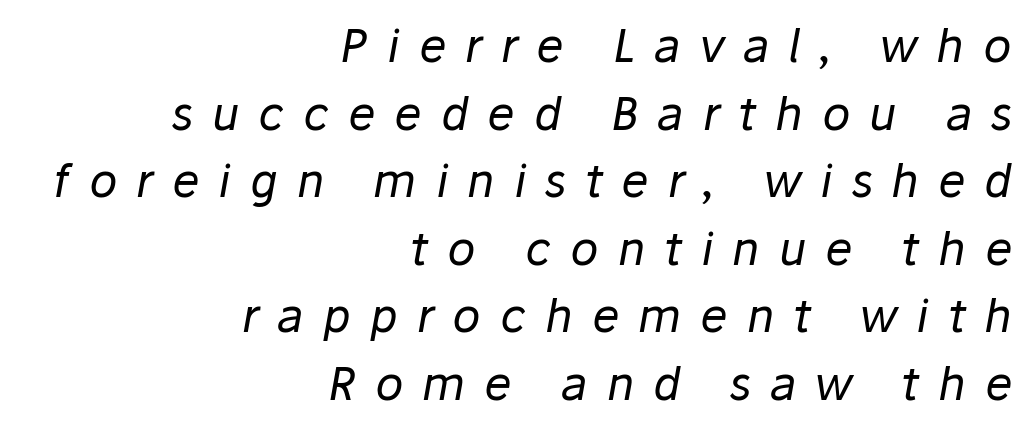
The image shows 46 px regular-weight type, italic (leaning right); set right-aligned, normal line spacing (1.47x), unusually wide letter spacing (+0.41 em), not underlined; low stroke contrast and a medium x-height.
